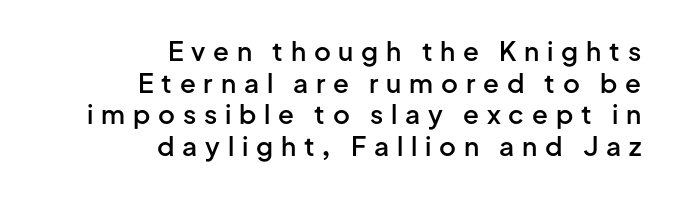
Q: Is the text bold? A: Semi-bold.
Q: Is the text italic (slanted)? A: No, it is upright.
Q: Is the text underlined? A: No.
Q: How is the paragraph aligned? A: Right-aligned.
Q: Is the spacing between letters normal or unusually wide? A: Unusually wide.
